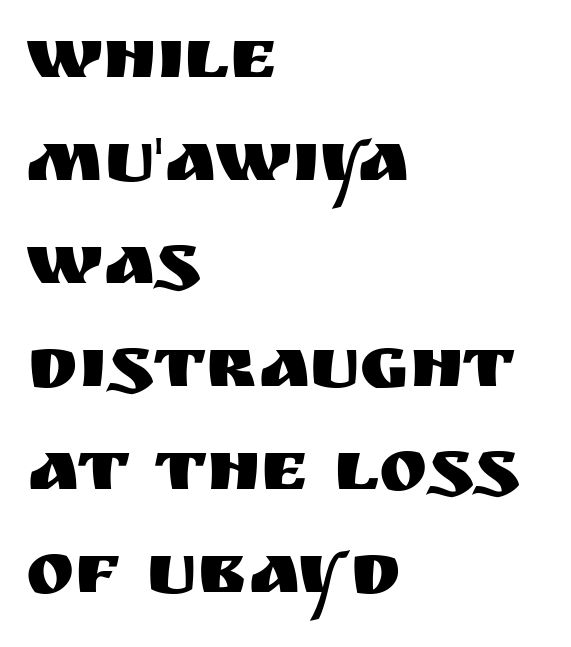
{"serif": "no", "italic": "no", "width": "normal", "stroke_contrast": "medium", "x_height": "large", "monospaced": "no", "underline": "no", "align": "left", "line_spacing": "normal", "line_spacing_ratio": 1.41, "letter_spacing": "normal", "letter_spacing_em": 0.0, "glyph_px": 73}
